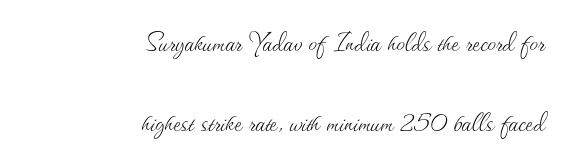
Q: Is the text bold? A: No.
Q: Is the text italic (slanted)? A: Yes.
Q: Is the text underlined? A: No.
Q: How is the paragraph aligned? A: Right-aligned.
Q: Is the spacing between letters normal or unusually wide? A: Normal.
Q: Is the spacing between lines tight, normal or loose? A: Loose.
Q: Width (condensed, normal, or wide)? A: Normal.
Q: Stroke contrast? A: Medium.
Q: x-height? A: Small.
Q: Monospaced? A: No.
